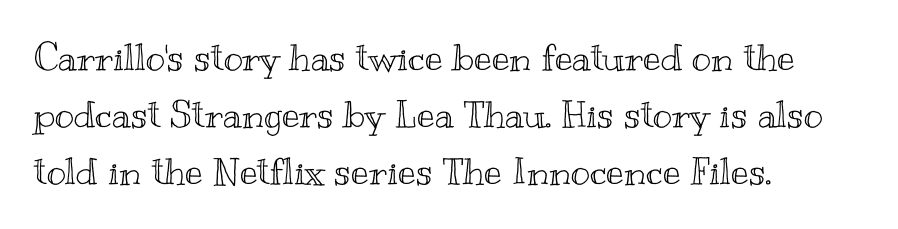
Unmarked baselines from the first word to the last. These lines are rendered in a variable-pitch font. Between one letter and the next there's only the usual sliver of space. Whoever set this chose a conventional vertical rhythm. Does the copy run flush right? No — it runs flush left. Ascenders rise straight up at ninety degrees.
